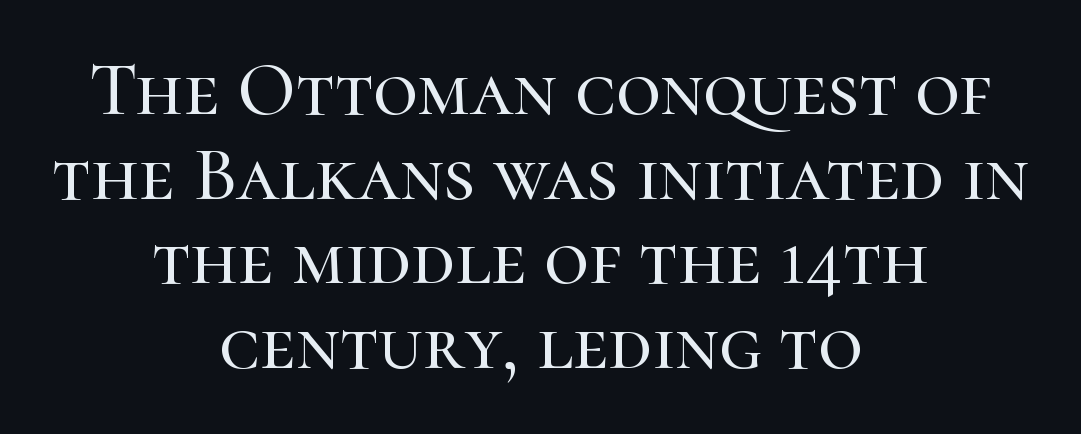
The image shows 77 px serif type, upright; set centered, tight line spacing (1.1x), normal letter spacing, not underlined; high stroke contrast and a medium x-height.
